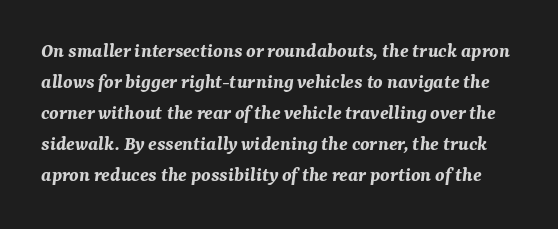
Q: Is the text bold? A: Yes.
Q: Is the text italic (slanted)? A: Yes, it leans right by about 7 degrees.
Q: Is the text underlined? A: No.
Q: Is the spacing between letters normal or unusually wide? A: Normal.
Q: Is the spacing between lines tight, normal or loose? A: Normal.
